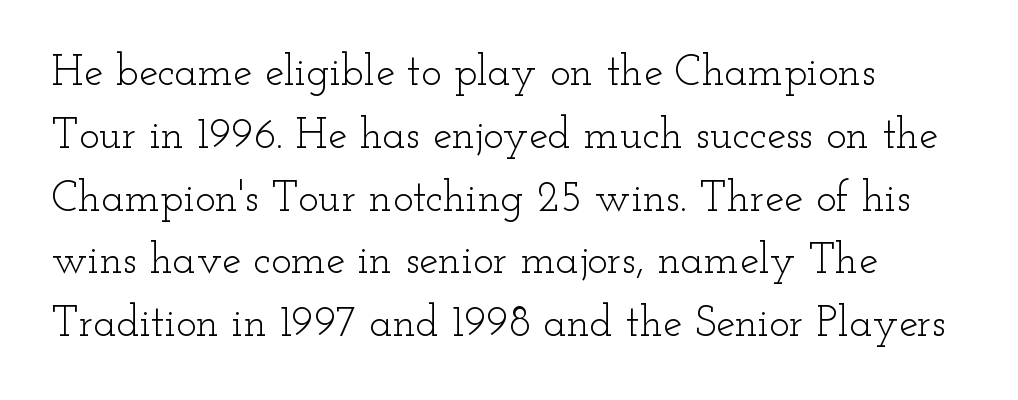
{"serif": "yes", "italic": "no", "bold": "no", "weight": "light", "width": "wide", "stroke_contrast": "low", "x_height": "small", "monospaced": "no", "underline": "no", "line_spacing": "normal", "line_spacing_ratio": 1.46, "letter_spacing": "normal", "letter_spacing_em": 0.0, "glyph_px": 43}
